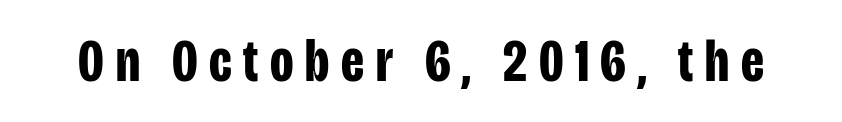
Q: Is the text bold? A: Yes.
Q: Is the text italic (slanted)? A: No, it is upright.
Q: Is the typeface a serif or a sans-serif typeface? A: Sans-serif.
Q: Is the text underlined? A: No.
Q: Width (condensed, normal, or wide)? A: Condensed.
Q: Stroke contrast? A: Low.
Q: x-height? A: Large.
Q: Monospaced? A: No.
